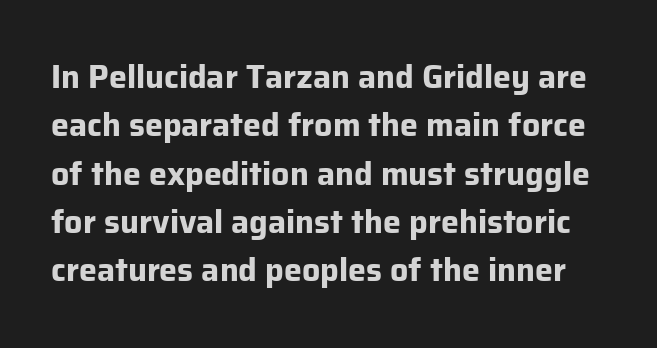
The image shows 32 px bold sans-serif type, upright; set normal line spacing (1.51x), normal letter spacing, not underlined; low stroke contrast and a medium x-height.
